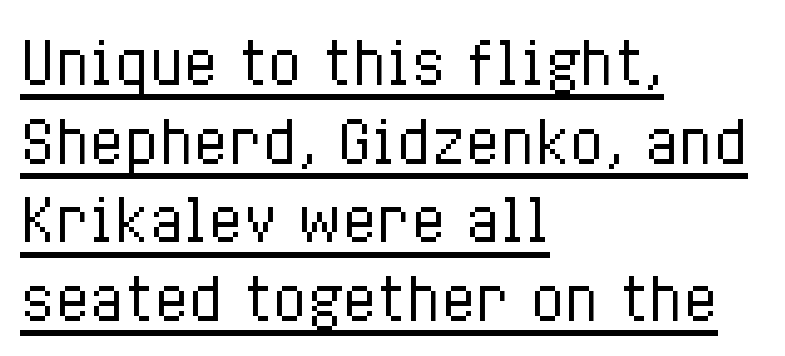
Is the type heavy? It reads as light-to-regular instead. Summary of vertical rhythm: regular, with standard interline spacing. The setting favours the left margin, as ordinary paragraphs usually do. Italic? Not at all — the glyphs are vertical. Do the characters align in a grid? No, the font is proportional.
